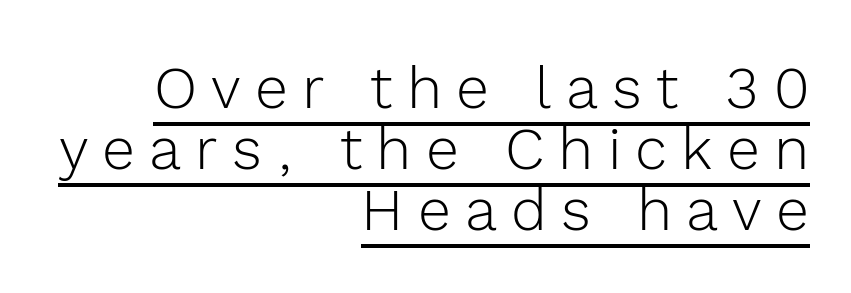
{"serif": "no", "italic": "no", "bold": "no", "weight": "light", "width": "normal", "x_height": "medium", "monospaced": "no", "underline": "yes", "align": "right", "line_spacing": "tight", "line_spacing_ratio": 1.03, "letter_spacing": "wide", "letter_spacing_em": 0.24, "glyph_px": 59}
